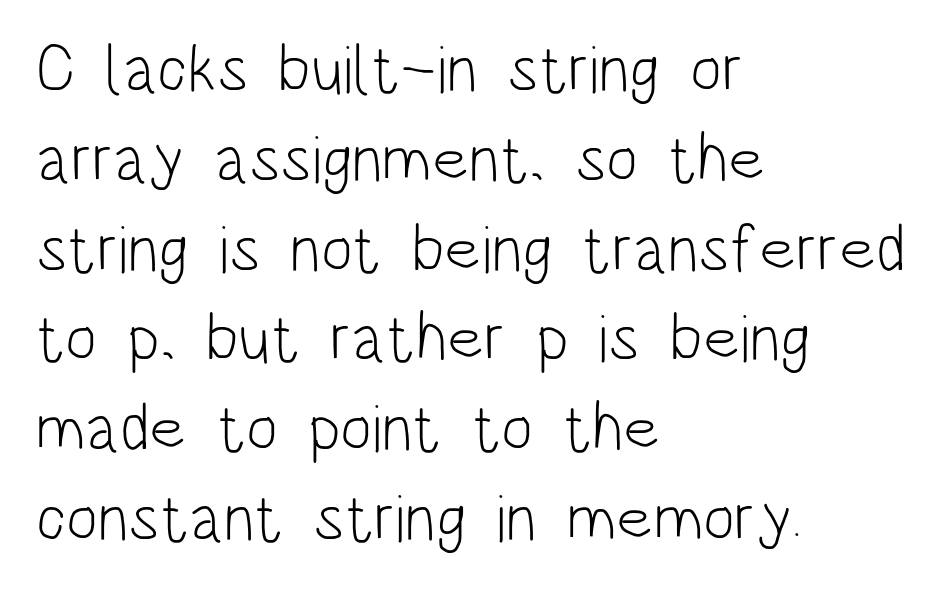
{"serif": "no", "italic": "no", "bold": "no", "weight": "light", "width": "condensed", "stroke_contrast": "low", "x_height": "large", "monospaced": "no", "underline": "no", "align": "left", "line_spacing": "normal", "line_spacing_ratio": 1.34, "letter_spacing": "normal", "letter_spacing_em": 0.0, "glyph_px": 67}
